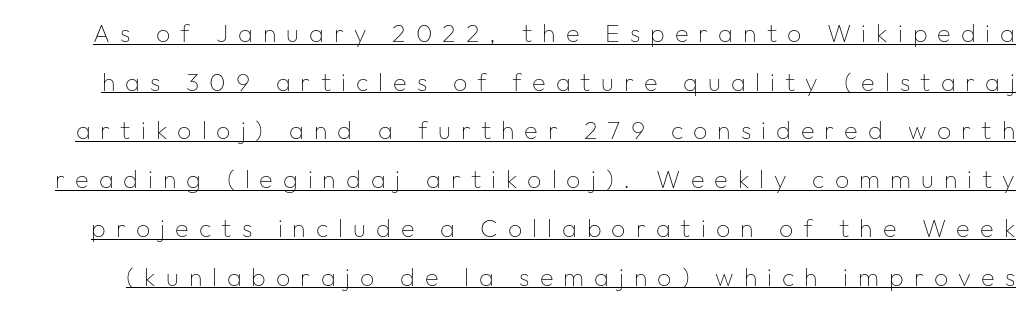
The glyphs are accompanied by a horizontal stroke just below them. Italic? Not at all — the glyphs are vertical. Is this a heavy cut? Hardly; it is regular or lighter. This sample trades compactness for vertical openness between lines. Between one letter and the next there's a generous, obvious gap.
